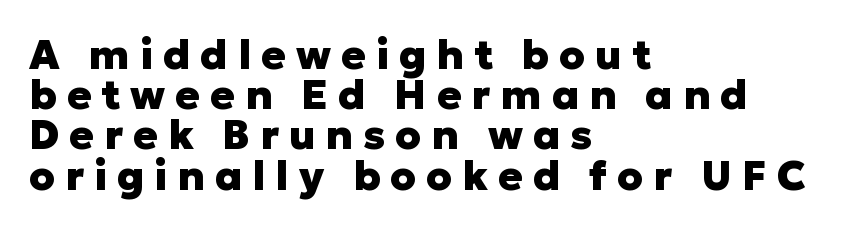
To sum up the face: it is a sans, with no serifs. Each glyph is drawn with heavy, bold strokes. The passage is arranged the way most books set body copy — flush left. Descender tails drop into unmarked territory. The font's upright variant was chosen for this text. Horizontal bands of white between lines are thin slivers.
